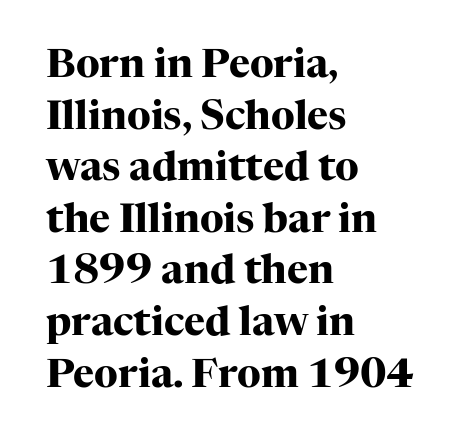
Weight check: bold — yes, fully. Notice how the stems are strictly vertical — no italics here. Note: serifs present on the glyphs. Words appear dense and cohesive because spacing is normal. The rag falls on the right side of this text block. The space directly below the letters is spotless.
